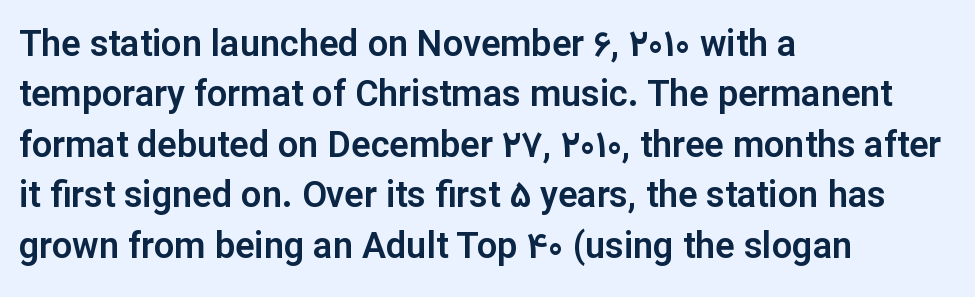
Rule under the text: the space is simply empty. Nope, not italic — everything's standing straight. Varying glyph widths throughout — classic text-font behaviour. Line beginnings align vertically; line endings do not.
